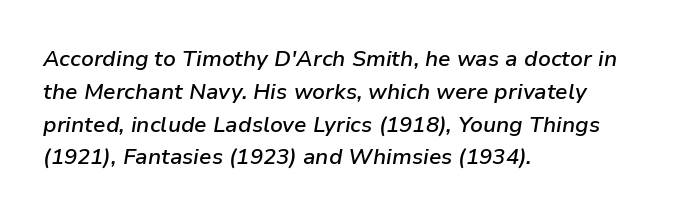
The image shows 22 px text type, italic (leaning right); set left-aligned, normal line spacing (1.49x), normal letter spacing, not underlined.
